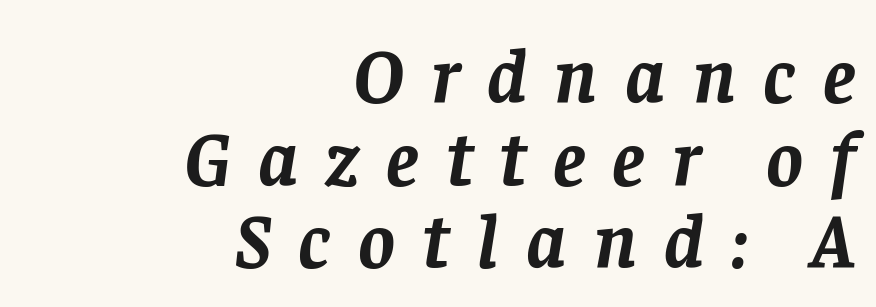
{"serif": "yes", "italic": "yes", "lean": "right", "slant_degrees": 8, "bold": "yes", "weight": "semibold", "width": "normal", "stroke_contrast": "low", "x_height": "large", "monospaced": "no", "underline": "no", "align": "right", "line_spacing": "tight", "line_spacing_ratio": 1.06, "letter_spacing": "wide", "letter_spacing_em": 0.35, "glyph_px": 78}
